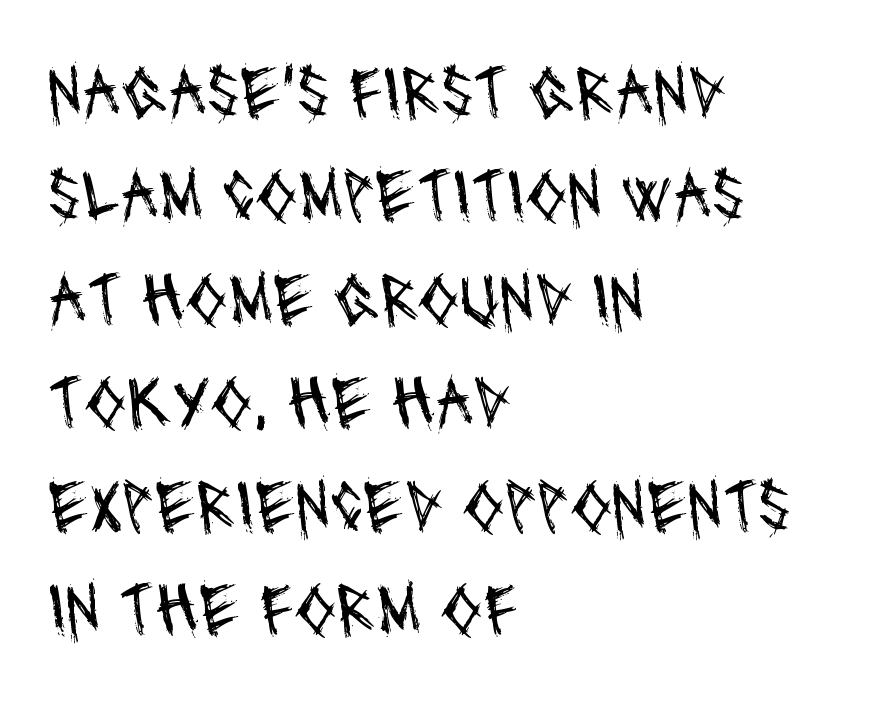
The image shows 75 px regular-weight, condensed sans-serif type; set left-aligned, normal line spacing (1.38x), normal letter spacing, not underlined; medium stroke contrast and a large x-height.
